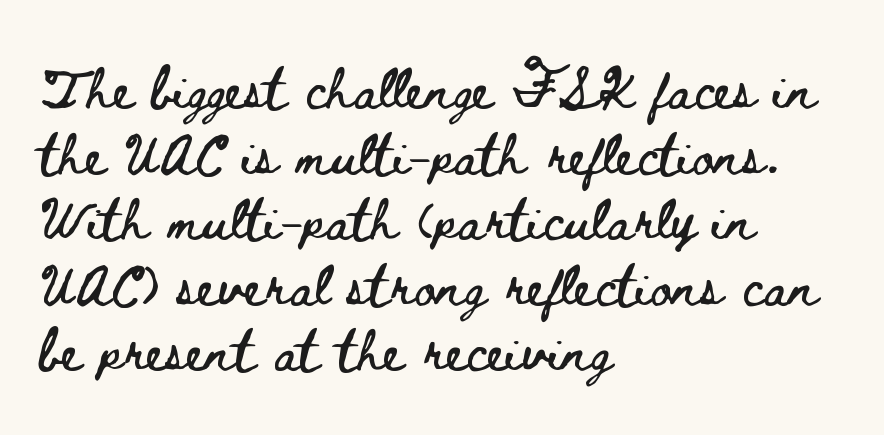
Each word holds together tightly as a unit, with standard inter-letter gaps. The string is rendered with underlining switched off. Baseline-to-baseline distance is the conventional proportion of letter height. Each letter keeps its own natural width here, so spacing adapts to shape.
